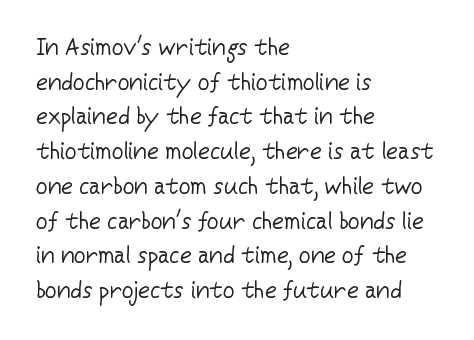
Vertical strokes here are truly vertical. Is the block centered? No — it sits flush against the left margin. Standard letterfit; no display-style spreading of the glyphs. This is not heavy type; no bold has been used.
